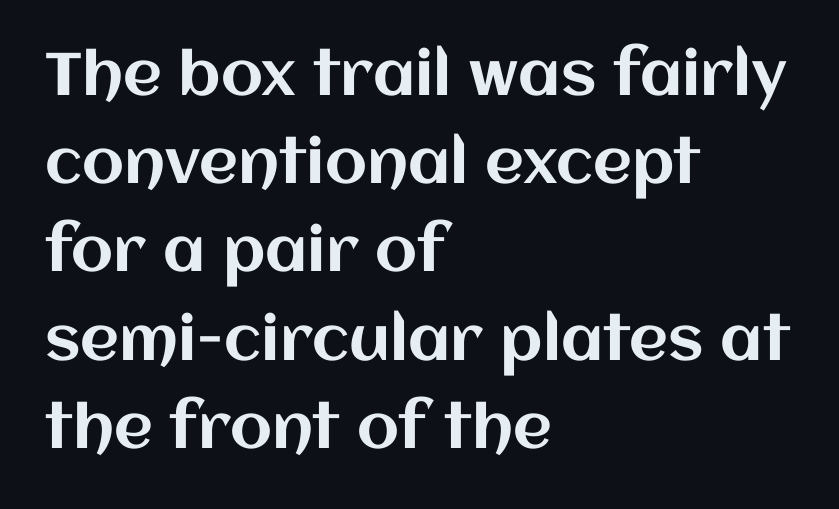
Q: Is the text italic (slanted)? A: No, it is upright.
Q: Is the text underlined? A: No.
Q: How is the paragraph aligned? A: Left-aligned.
Q: Is the spacing between letters normal or unusually wide? A: Normal.
Q: Is the spacing between lines tight, normal or loose? A: Normal.
Q: Width (condensed, normal, or wide)? A: Normal.
Q: Stroke contrast? A: Medium.
Q: x-height? A: Large.
Q: Monospaced? A: No.
